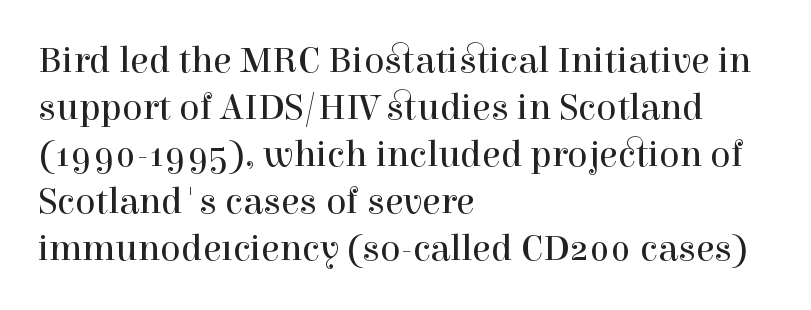
Q: Is the text bold? A: No.
Q: Is the text italic (slanted)? A: No, it is upright.
Q: Is the typeface a serif or a sans-serif typeface? A: Serif.
Q: Is the text underlined? A: No.
Q: How is the paragraph aligned? A: Left-aligned.
Q: Is the spacing between letters normal or unusually wide? A: Normal.
Q: Width (condensed, normal, or wide)? A: Normal.
Q: x-height? A: Medium.
Q: Monospaced? A: No.
